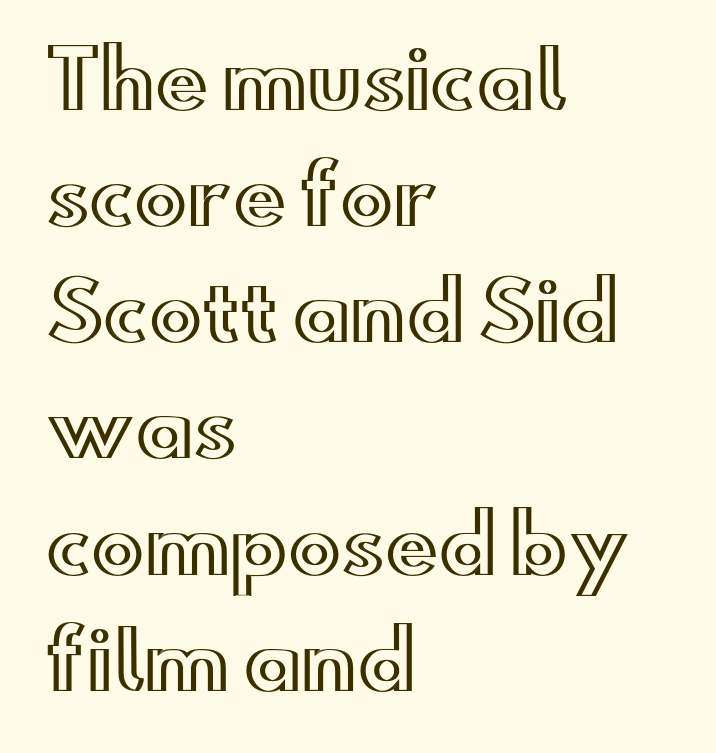
This rendering features lettering with no underline. If you drew a line through each stem, it would be perfectly vertical. A normal amount of white space separates one row of letters from the next. The passage shown has conventional tracking throughout. Do the characters align in a grid? No, the font is proportional.
